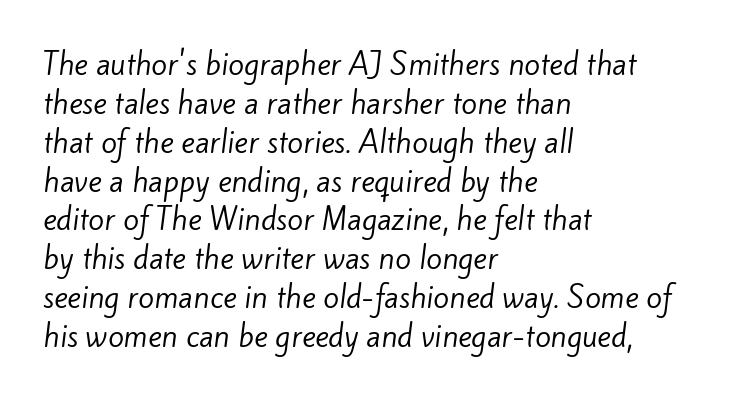
{"serif": "no", "bold": "no", "weight": "regular", "width": "normal", "stroke_contrast": "low", "x_height": "small", "monospaced": "no", "underline": "no", "align": "left", "line_spacing": "normal", "line_spacing_ratio": 1.34, "letter_spacing": "normal", "letter_spacing_em": 0.0, "glyph_px": 29}
